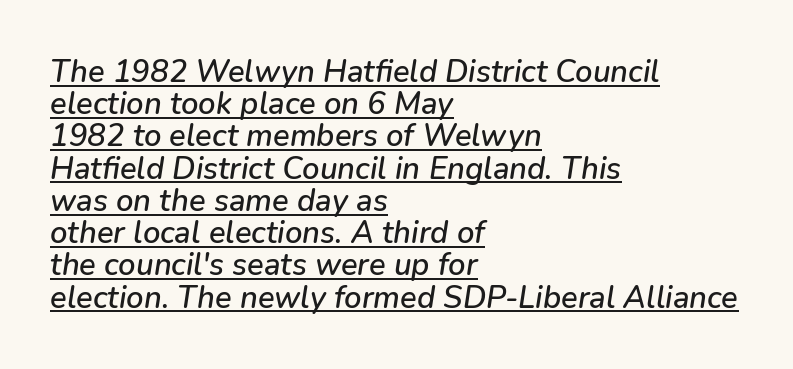
The image shows 31 px text type, italic (leaning right); set left-aligned, tight line spacing (1.04x), normal letter spacing, underlined; low stroke contrast and a medium x-height.
